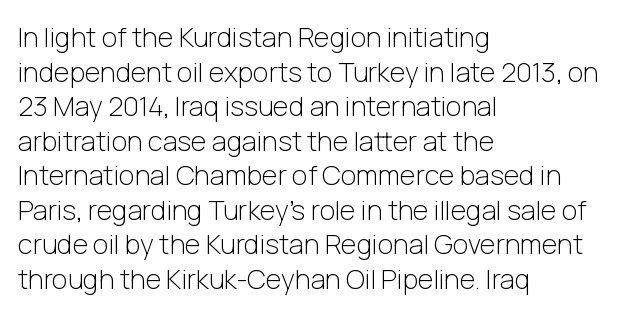
The block of text has a typical density, with ordinary space between rows. Which margin do the lines hug? The left one — the right edge is uneven. The space directly below the letters is spotless. This is the regular roman posture of the typeface. Does extra space separate the letters? No, they use regular spacing.
